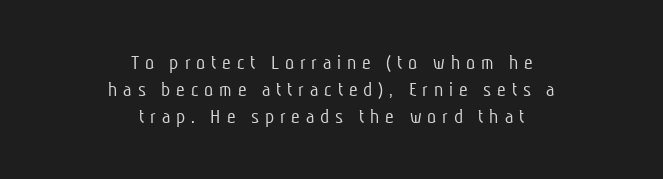
Q: Is the text bold? A: No.
Q: Is the text underlined? A: No.
Q: How is the paragraph aligned? A: Centered.
Q: Is the spacing between letters normal or unusually wide? A: Unusually wide.
Q: Is the spacing between lines tight, normal or loose? A: Normal.
